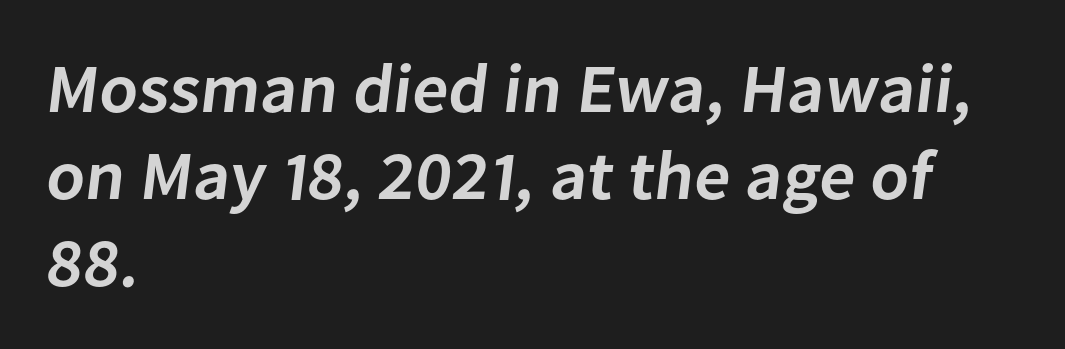
{"serif": "no", "bold": "semi", "weight": "semibold", "width": "normal", "stroke_contrast": "low", "x_height": "medium", "monospaced": "no", "underline": "no", "align": "left", "line_spacing": "normal", "line_spacing_ratio": 1.26, "letter_spacing": "normal", "letter_spacing_em": 0.0, "glyph_px": 69}
